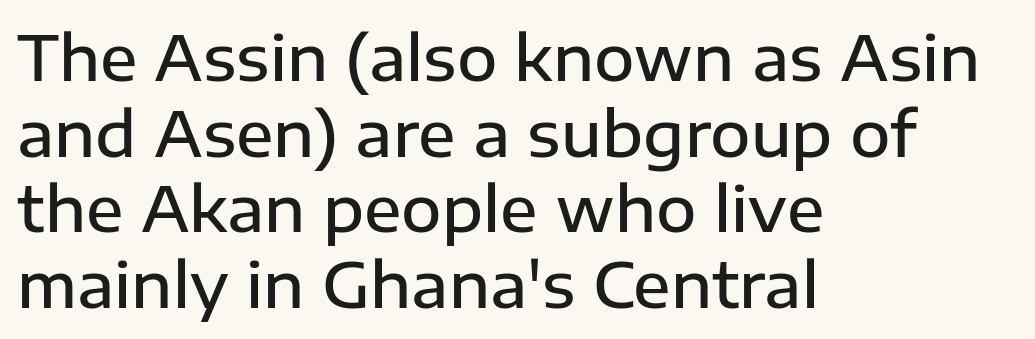
The sample has been set in demibold, a notch under bold. The rag falls on the right side of this text block. Varying glyph widths throughout — classic text-font behaviour. The space directly below the letters is spotless. The gaps between neighbouring characters are ordinary and unremarkable. The designer went with a sans here, leaving each stem footless.
